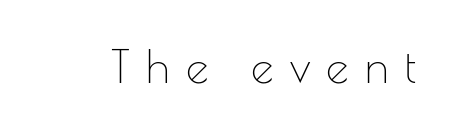
Q: Is the text bold? A: No.
Q: Is the text italic (slanted)? A: No, it is upright.
Q: Is the typeface a serif or a sans-serif typeface? A: Sans-serif.
Q: Is the text underlined? A: No.
Q: Is the spacing between letters normal or unusually wide? A: Unusually wide.
Q: Width (condensed, normal, or wide)? A: Normal.
Q: Stroke contrast? A: Low.
Q: x-height? A: Small.
Q: Monospaced? A: No.
